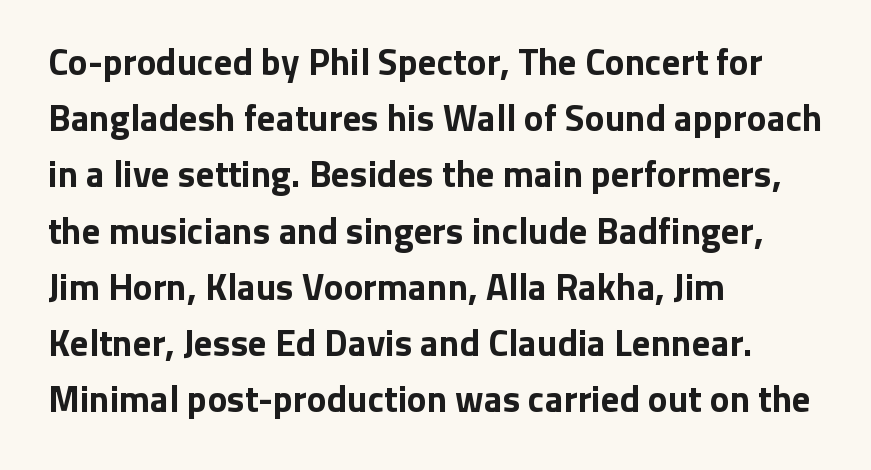
{"serif": "no", "italic": "no", "bold": "yes", "weight": "bold", "width": "normal", "stroke_contrast": "low", "x_height": "medium", "monospaced": "no", "underline": "no", "align": "left", "line_spacing": "normal", "line_spacing_ratio": 1.52, "letter_spacing": "normal", "letter_spacing_em": 0.0, "glyph_px": 37}
